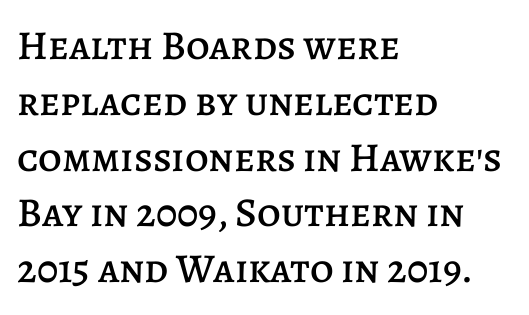
{"italic": "no", "width": "normal", "stroke_contrast": "low", "x_height": "large", "monospaced": "no", "underline": "no", "align": "left", "line_spacing": "normal", "line_spacing_ratio": 1.36, "letter_spacing": "normal", "letter_spacing_em": 0.0, "glyph_px": 41}
